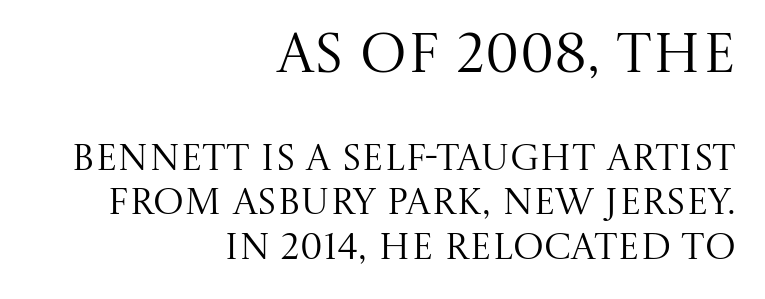
Q: Is the text bold? A: No.
Q: Is the text italic (slanted)? A: No, it is upright.
Q: Is the typeface a serif or a sans-serif typeface? A: Serif.
Q: Is the text underlined? A: No.
Q: How is the paragraph aligned? A: Right-aligned.
Q: Is the spacing between letters normal or unusually wide? A: Normal.
Q: Which block of text is set in a larger size, the first (top) or the second (bottom)? A: The first (top) one.
Q: Width (condensed, normal, or wide)? A: Normal.
Q: Stroke contrast? A: Medium.
Q: x-height? A: Large.
Q: Monospaced? A: No.
